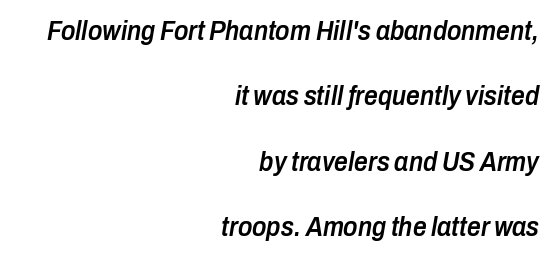
Q: Is the text bold? A: Semi-bold.
Q: Is the text italic (slanted)? A: Yes, it leans right by about 10 degrees.
Q: Is the text underlined? A: No.
Q: How is the paragraph aligned? A: Right-aligned.
Q: Is the spacing between letters normal or unusually wide? A: Normal.
Q: Is the spacing between lines tight, normal or loose? A: Loose.
